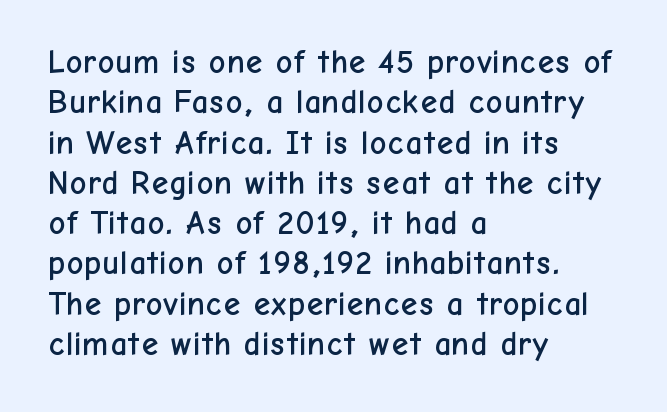
{"serif": "no", "italic": "no", "width": "normal", "stroke_contrast": "low", "x_height": "medium", "monospaced": "no", "underline": "no", "align": "left", "line_spacing_ratio": 1.22, "letter_spacing": "normal", "letter_spacing_em": 0.0, "glyph_px": 33}
